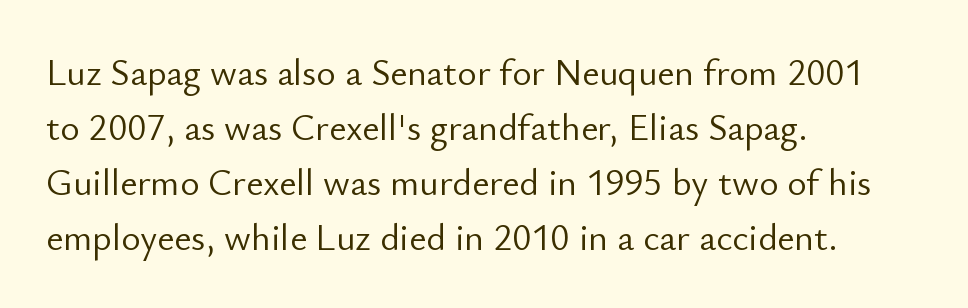
The image shows 37 px light sans-serif type, upright; set left-aligned, normal line spacing (1.49x), normal letter spacing, not underlined; low stroke contrast and a small x-height.
